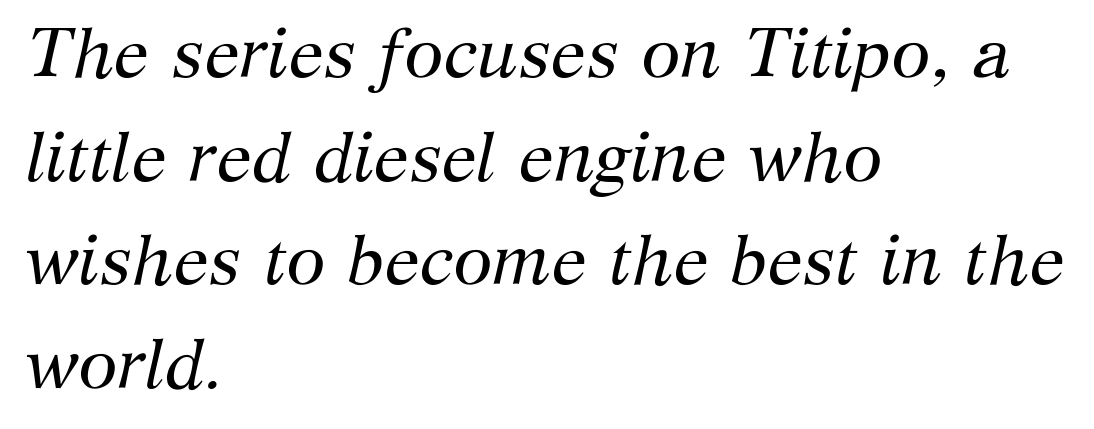
The image shows 71 px regular-weight serif type, italic (leaning right); set left-aligned, normal line spacing (1.46x), normal letter spacing, not underlined; medium stroke contrast and a medium x-height.
